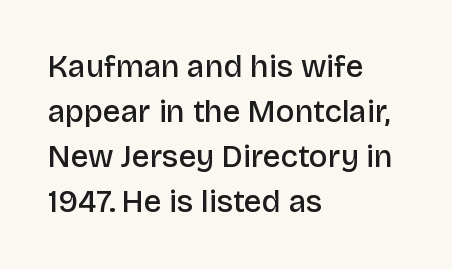
The image shows 31 px semibold sans-serif type, upright; set left-aligned, normal line spacing (1.45x), normal letter spacing, not underlined; low stroke contrast and a large x-height.
